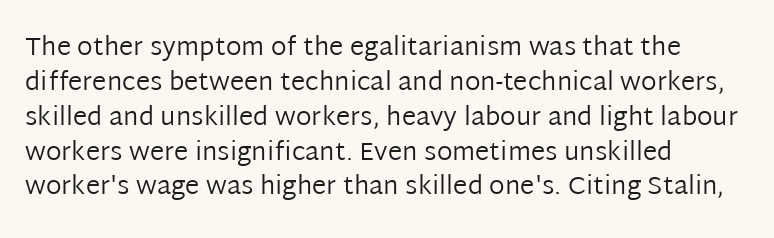
The image shows 26 px text type, upright; set left-aligned, normal line spacing (1.34x), normal letter spacing, not underlined.
